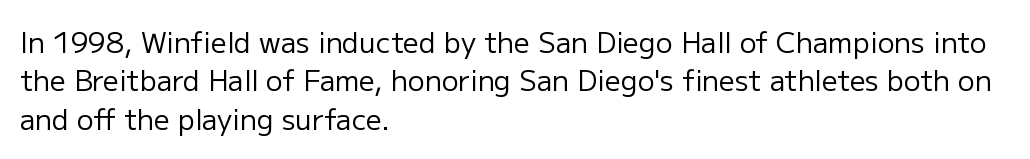
{"serif": "no", "italic": "no", "bold": "no", "weight": "regular", "width": "normal", "stroke_contrast": "low", "x_height": "medium", "monospaced": "no", "underline": "no", "align": "left", "line_spacing": "normal", "line_spacing_ratio": 1.37, "letter_spacing": "normal", "letter_spacing_em": 0.0, "glyph_px": 28}
